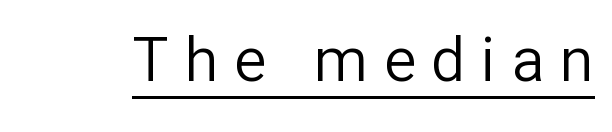
The image shows 61 px regular-weight sans-serif type, upright; set unusually wide letter spacing (+0.26 em), underlined; low stroke contrast and a medium x-height.
